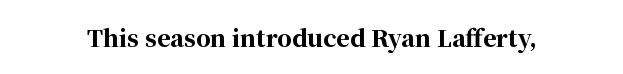
{"italic": "no", "bold": "yes", "underline": "no", "letter_spacing": "normal", "letter_spacing_em": 0.0, "glyph_px": 23}
